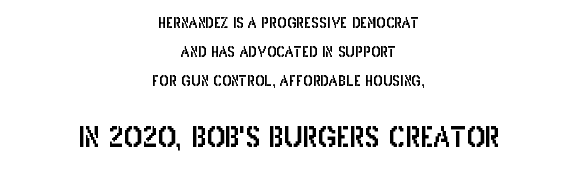
The image shows 27 px text type, upright; set centered, loose line spacing (2.07x), normal letter spacing, not underlined; the second (bottom) block is 1.93x larger.
